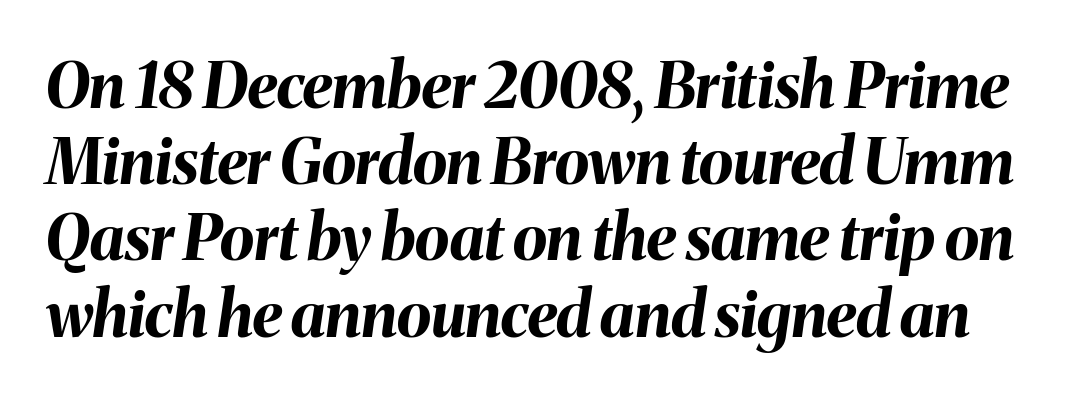
{"italic": "yes", "lean": "right", "slant_degrees": 8, "bold": "yes", "weight": "bold", "width": "normal", "stroke_contrast": "medium", "x_height": "medium", "monospaced": "no", "underline": "no", "line_spacing_ratio": 1.21, "letter_spacing": "normal", "letter_spacing_em": 0.0, "glyph_px": 63}
